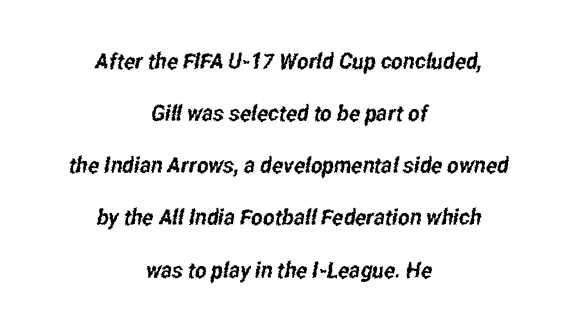
The paragraph has two soft edges and a firm central axis. Inter-character spacing is left at the font's built-in metrics. The glyphs are unaccompanied by any horizontal stroke below them. Horizontal bands of white between lines are thick stripes.
